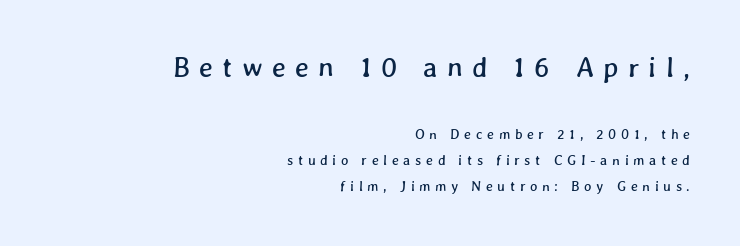
Q: Is the text underlined? A: No.
Q: How is the paragraph aligned? A: Right-aligned.
Q: Is the spacing between letters normal or unusually wide? A: Unusually wide.
Q: Which block of text is set in a larger size, the first (top) or the second (bottom)? A: The first (top) one.
Q: Width (condensed, normal, or wide)? A: Normal.
Q: Stroke contrast? A: Low.
Q: x-height? A: Medium.
Q: Monospaced? A: No.
